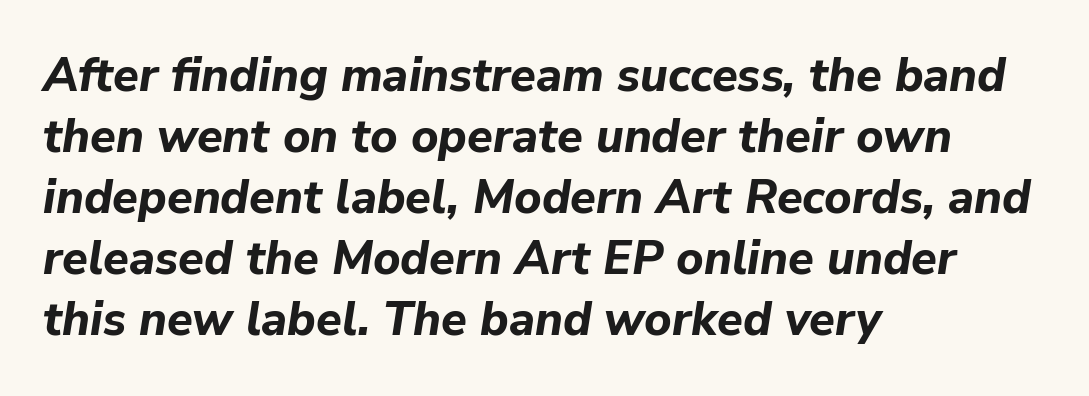
The image shows 47 px bold type, italic (leaning right); set left-aligned, normal line spacing (1.3x), normal letter spacing, not underlined; low stroke contrast and a medium x-height.
